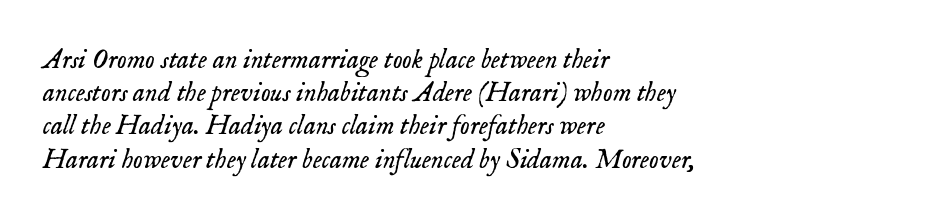
Caption: face not bold, strokes unweighted. These lines were composed using italics. Words appear dense and cohesive because spacing is normal. Beneath every word, the page is bare. The setting favours the left margin, as ordinary paragraphs usually do.
